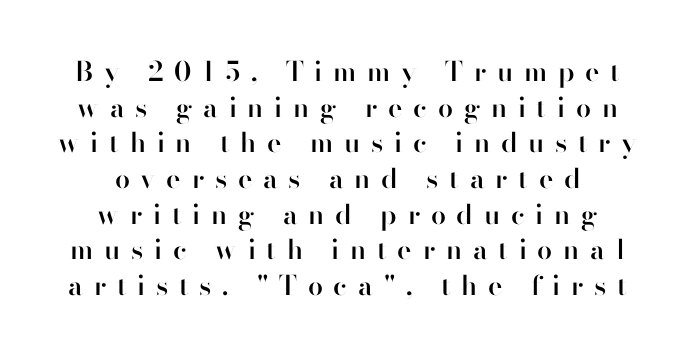
The image shows 27 px text type, upright; set centered, normal line spacing (1.32x), unusually wide letter spacing (+0.4 em), not underlined.
